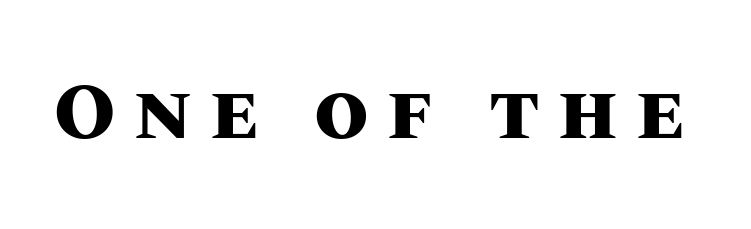
The image shows 79 px heavy type, upright; set unusually wide letter spacing (+0.23 em), not underlined; medium stroke contrast and a large x-height.
